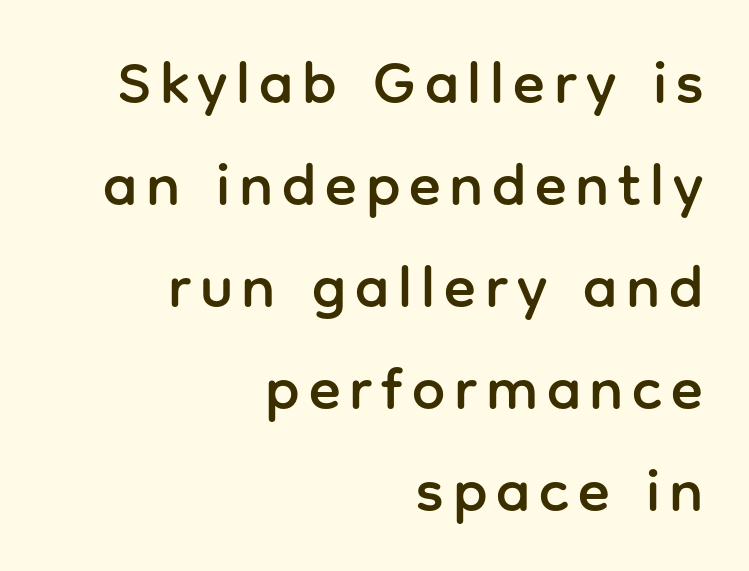
{"serif": "no", "italic": "no", "width": "normal", "stroke_contrast": "low", "x_height": "medium", "monospaced": "no", "underline": "no", "align": "right", "line_spacing_ratio": 1.73, "glyph_px": 59}
